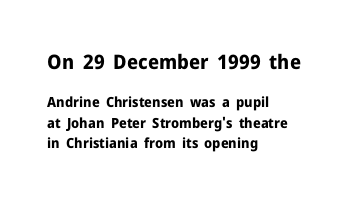
The rows are spaced the way most documents space them. Set as a true bold cut, around the 700 mark. The lines in this sample share a left origin and differ only in where they stop. A bare baseline throughout the passage. Is there any slant? The stems are plumb.
